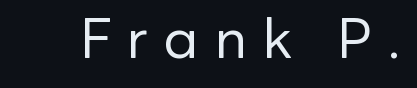
{"serif": "no", "italic": "no", "bold": "no", "weight": "regular", "width": "normal", "stroke_contrast": "low", "x_height": "medium", "monospaced": "no", "underline": "no", "letter_spacing": "wide", "letter_spacing_em": 0.29, "glyph_px": 55}
